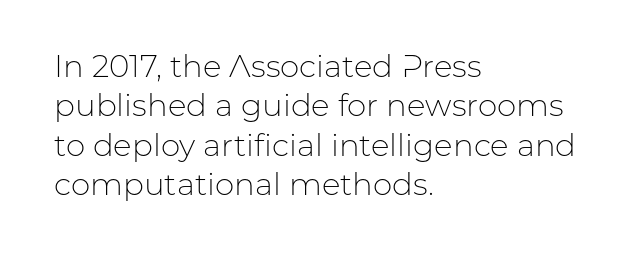
The leading is moderate, giving the passage an even texture. Notice how the passage keeps a crisp vertical edge on the left only. Ascenders rise straight up at ninety degrees. This rendering features lettering with no underline. Does the type have serifs? No, each stem ends abruptly. The letters advance in unequal steps, a hallmark of proportional type.
